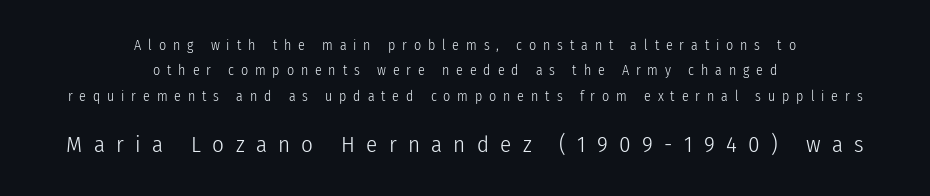
The image shows 23 px text type, upright; set centered, line spacing 1.81x, unusually wide letter spacing (+0.49 em), not underlined; the second (bottom) block is 1.64x larger.
